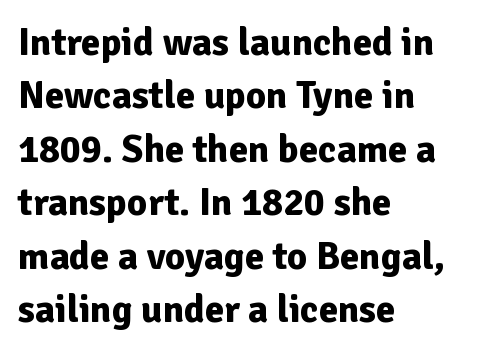
{"serif": "no", "italic": "no", "bold": "yes", "weight": "bold", "width": "normal", "stroke_contrast": "low", "x_height": "medium", "monospaced": "no", "underline": "no", "align": "left", "line_spacing": "normal", "line_spacing_ratio": 1.37, "letter_spacing": "normal", "letter_spacing_em": 0.0, "glyph_px": 39}
